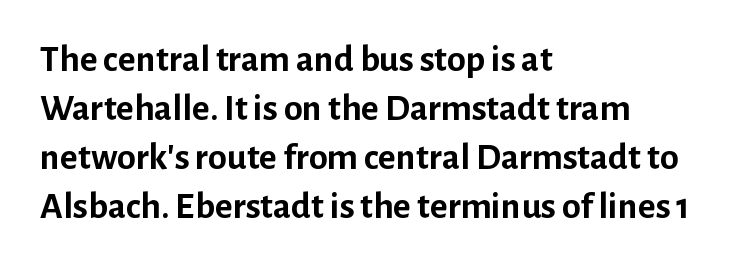
Q: Is the text bold? A: Yes.
Q: Is the text italic (slanted)? A: No, it is upright.
Q: Is the typeface a serif or a sans-serif typeface? A: Sans-serif.
Q: Is the text underlined? A: No.
Q: How is the paragraph aligned? A: Left-aligned.
Q: Is the spacing between letters normal or unusually wide? A: Normal.
Q: Is the spacing between lines tight, normal or loose? A: Normal.
Q: Width (condensed, normal, or wide)? A: Normal.
Q: Stroke contrast? A: Low.
Q: x-height? A: Medium.
Q: Monospaced? A: No.
